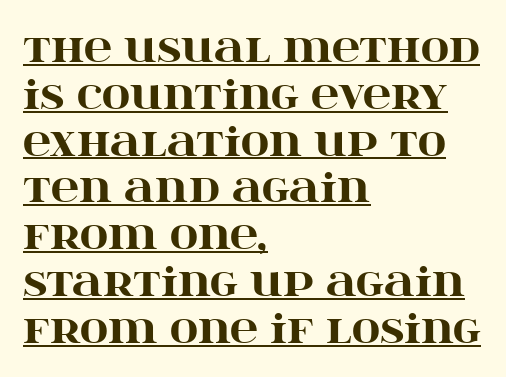
The image shows 39 px heavy, wide serif type, upright; set left-aligned, line spacing 1.2x, normal letter spacing, underlined; high stroke contrast and a large x-height.
